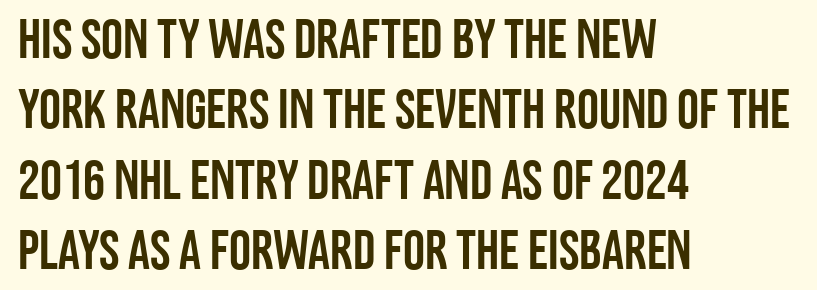
The image shows 55 px condensed sans-serif type, upright; set left-aligned, normal line spacing (1.28x), normal letter spacing, not underlined; low stroke contrast and a large x-height.
